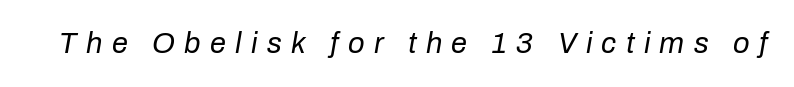
Q: Is the text bold? A: No.
Q: Is the text italic (slanted)? A: Yes, it leans right by about 10 degrees.
Q: Is the text underlined? A: No.
Q: Is the spacing between letters normal or unusually wide? A: Unusually wide.
Q: Width (condensed, normal, or wide)? A: Normal.
Q: Stroke contrast? A: Low.
Q: x-height? A: Medium.
Q: Monospaced? A: No.
